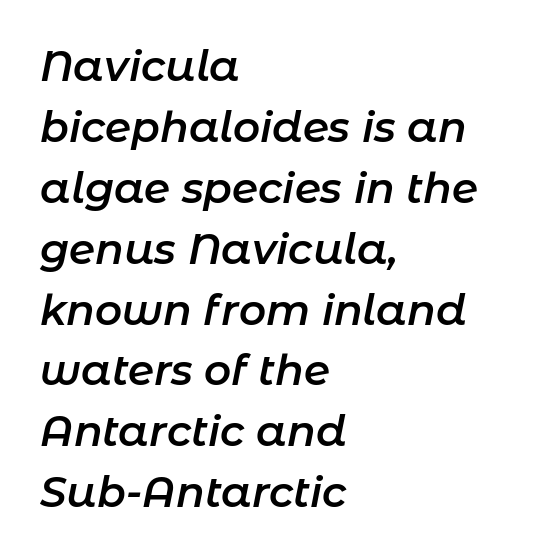
The image shows 42 px semibold type, italic (leaning right); set left-aligned, normal line spacing (1.45x), normal letter spacing, not underlined; low stroke contrast and a medium x-height.
